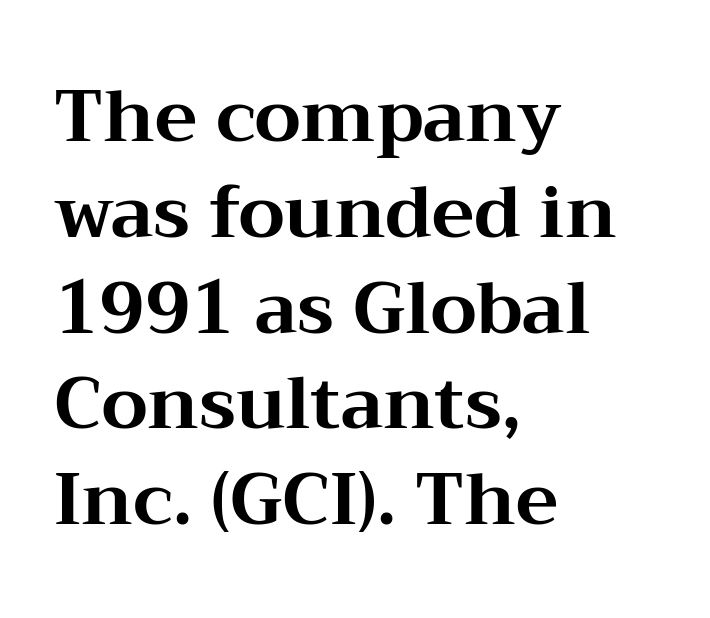
The image shows 72 px bold, wide serif type, upright; set left-aligned, normal line spacing (1.33x), normal letter spacing, not underlined; medium stroke contrast and a medium x-height.
